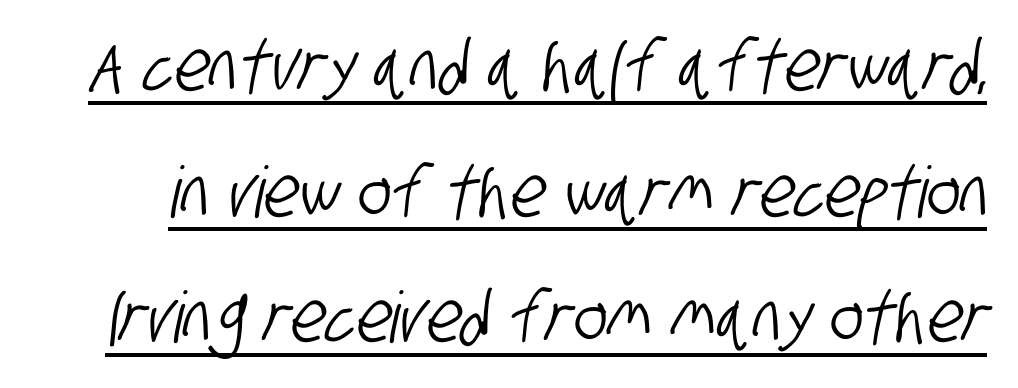
Q: Is the typeface a serif or a sans-serif typeface? A: Sans-serif.
Q: Is the text underlined? A: Yes.
Q: Is the spacing between letters normal or unusually wide? A: Normal.
Q: Width (condensed, normal, or wide)? A: Condensed.
Q: Stroke contrast? A: Low.
Q: x-height? A: Large.
Q: Monospaced? A: No.
